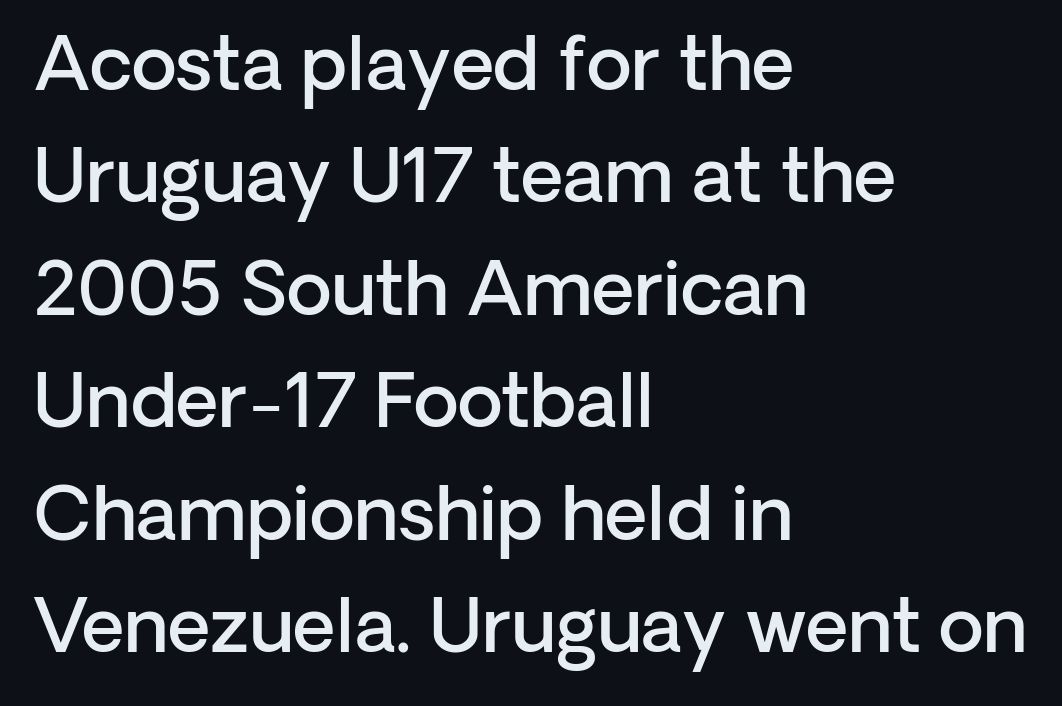
Default kerning and tracking; the words read as compact shapes. Tall strokes in this sample are plumb rather than angled. This rendering features lettering with no underline. Note the varied advance widths — an 'i' is clearly narrower than an 'm'. Font category for this specimen: sans-serif.
